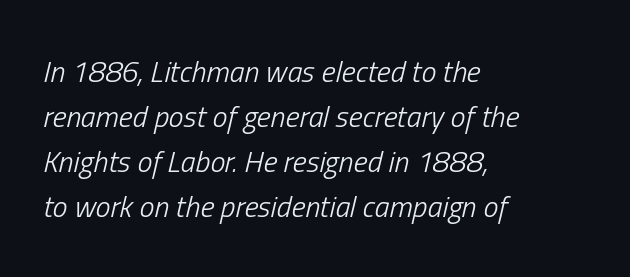
{"italic": "yes", "lean": "right", "slant_degrees": 13, "bold": "no", "weight": "light", "width": "condensed", "stroke_contrast": "low", "x_height": "medium", "monospaced": "no", "underline": "no", "align": "left", "line_spacing": "normal", "line_spacing_ratio": 1.5, "letter_spacing": "normal", "letter_spacing_em": 0.0, "glyph_px": 30}
